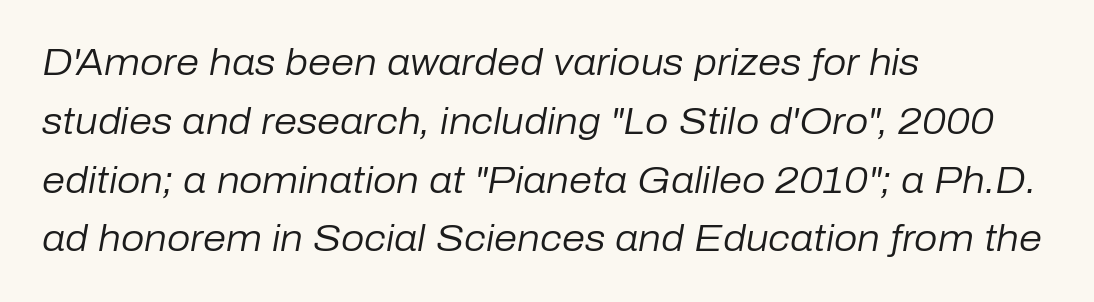
The image shows 37 px regular-weight type, italic (leaning right); set left-aligned, normal line spacing (1.59x), normal letter spacing, not underlined; low stroke contrast and a medium x-height.
